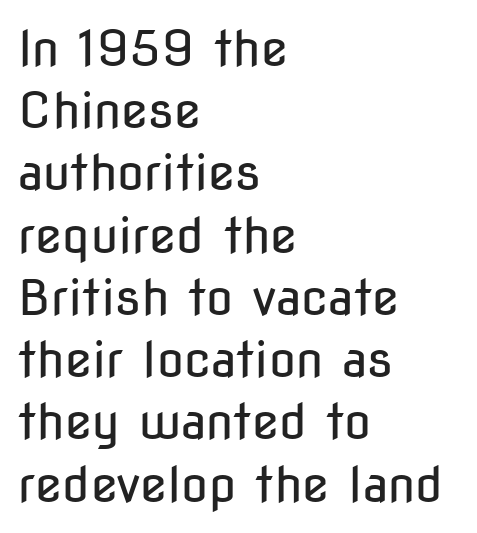
The image shows 49 px regular-weight, condensed sans-serif type, upright; set left-aligned, normal line spacing (1.27x), normal letter spacing, not underlined; low stroke contrast and a medium x-height.
